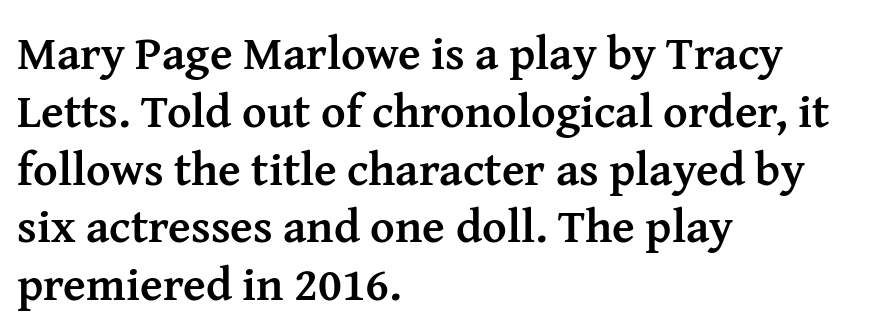
The image shows 47 px semibold serif type, upright; set left-aligned, line spacing 1.23x, normal letter spacing, not underlined; medium stroke contrast and a medium x-height.
